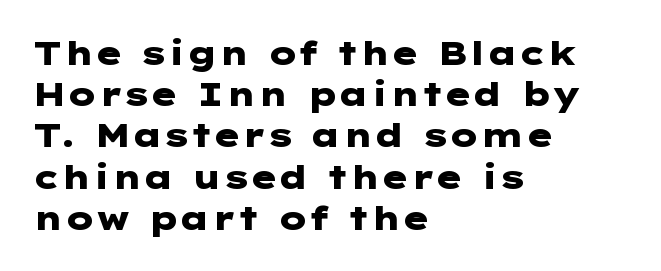
The image shows 33 px heavy, wide sans-serif type, upright; set left-aligned, normal line spacing (1.25x), normal letter spacing, not underlined; low stroke contrast and a medium x-height.
